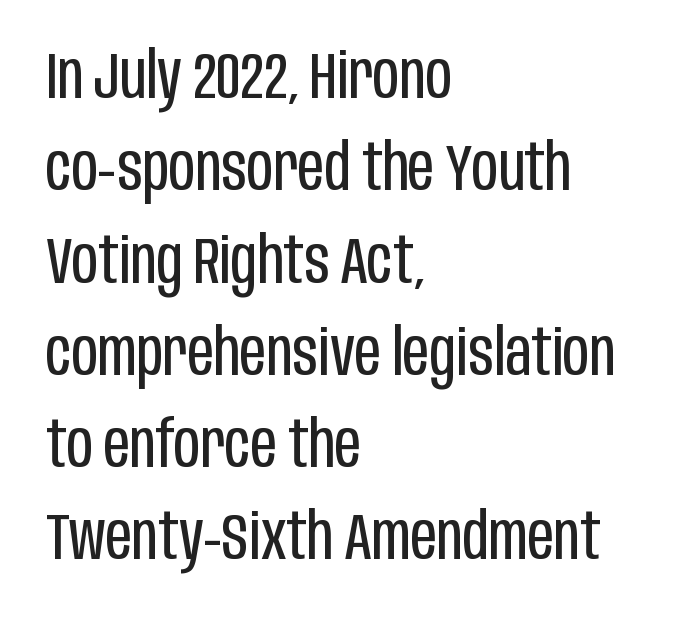
The image shows 65 px regular-weight, condensed sans-serif type, upright; set left-aligned, normal line spacing (1.42x), normal letter spacing, not underlined; low stroke contrast and a large x-height.
